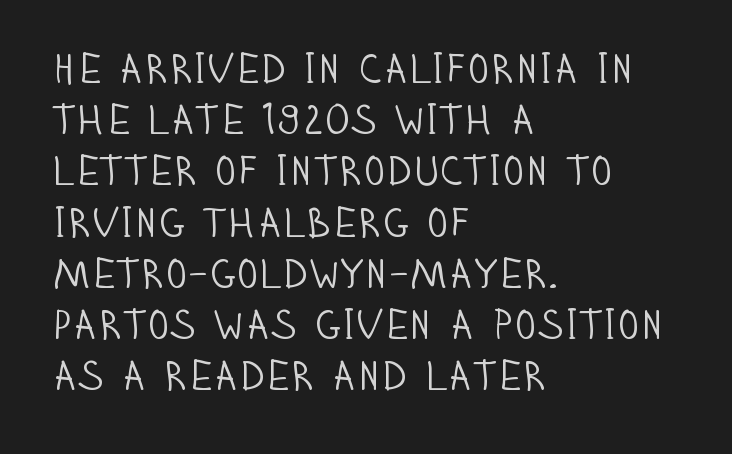
Is there much room between lines? A standard amount, neither cramped nor airy. Does the type have serifs? No, each stem ends abruptly. These lines are set flush left with a ragged right edge. Think standard paragraph weight, or any step lighter than that. The face used here is proportionally spaced, like ordinary book or web type. Descenders are the only things crossing below the line.
